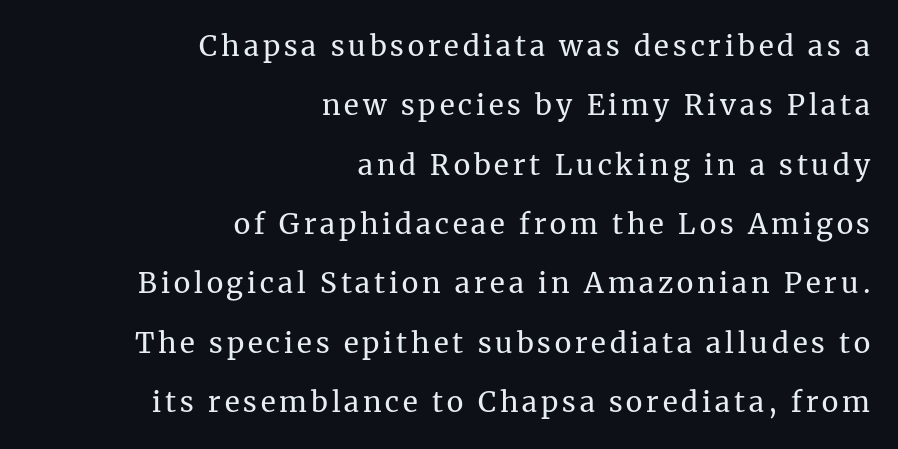
Underlining? Definitely not there. Visually the block forms a straight wall on the right and a jagged coastline on the left. Does the type have serifs? Yes, each stem ends in a small foot. Posture: vertical. The block of text is sparse from top to bottom, with ample space between rows.
